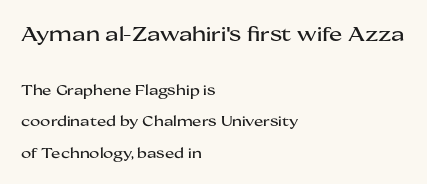
Q: Is the text italic (slanted)? A: No, it is upright.
Q: Is the text underlined? A: No.
Q: How is the paragraph aligned? A: Left-aligned.
Q: Is the spacing between letters normal or unusually wide? A: Normal.
Q: Is the spacing between lines tight, normal or loose? A: Loose.
Q: Which block of text is set in a larger size, the first (top) or the second (bottom)? A: The first (top) one.
